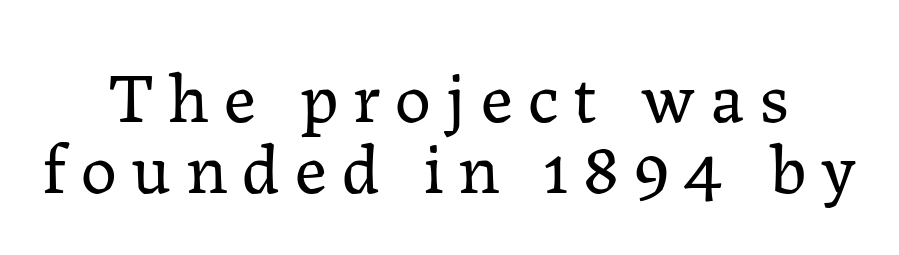
The image shows 72 px regular-weight serif type, upright; set centered, tight line spacing (0.99x), unusually wide letter spacing (+0.2 em), not underlined; low stroke contrast and a medium x-height.
